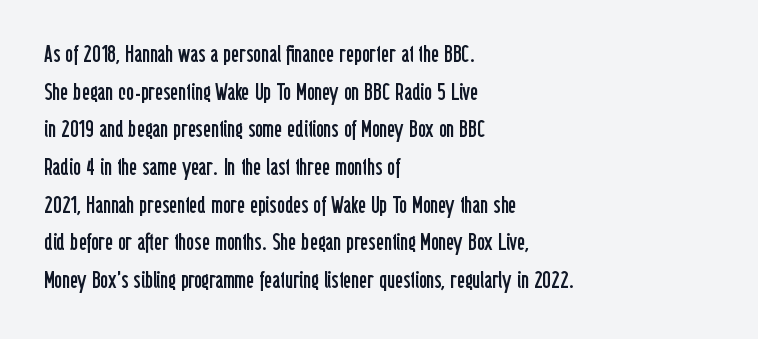
The image shows 24 px text type, upright; set left-aligned, normal line spacing (1.57x), normal letter spacing, not underlined.
